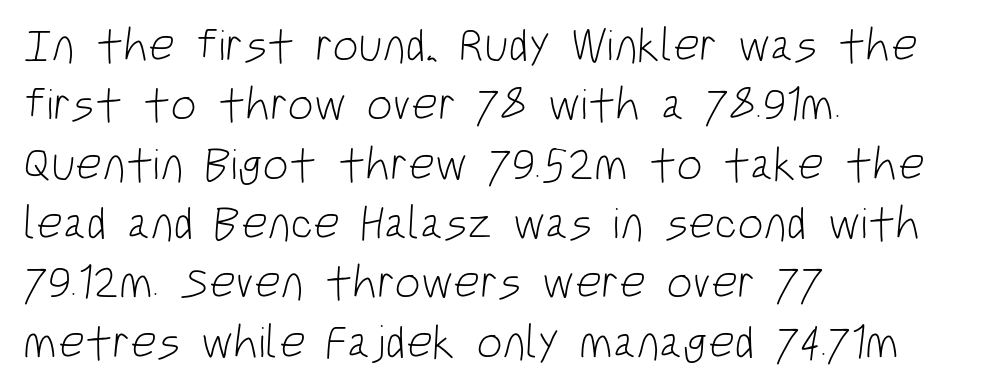
Is the block centered? No — it sits flush against the left margin. Do the characters align in a grid? No, the font is proportional. Bold? No — there's no thickening of the strokes. Leading: standard. In terms of letterform style, serifs are entirely absent.
